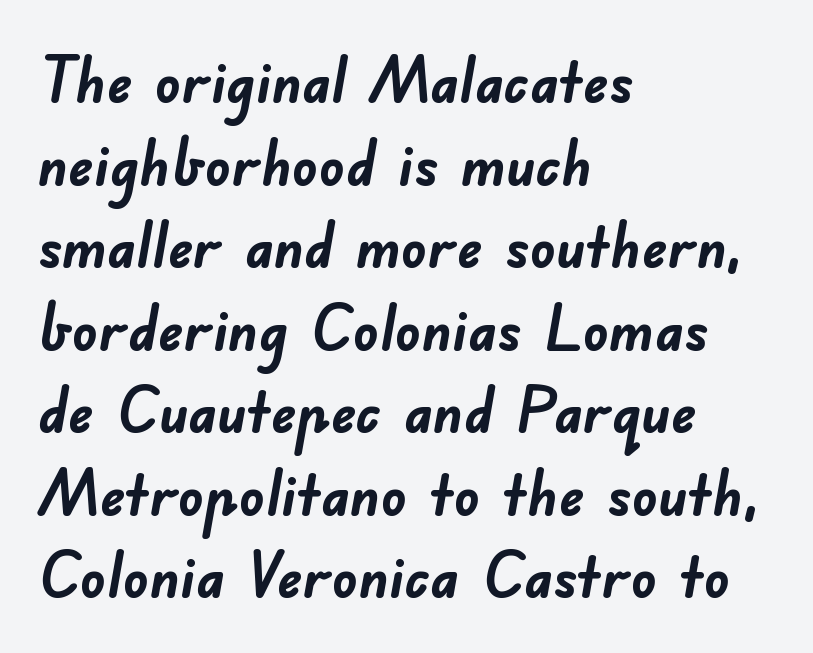
Honestly, the letter spacing is just normal — you wouldn't notice it. Check under the words: just untouched page. Left-aligned paragraph, ragged on the right. This rendering employs a face without finishing strokes, i.e., a sans-serif. What weight is shown? A full bold with thick strokes. The passage shown stacks its lines at a standard gap.
